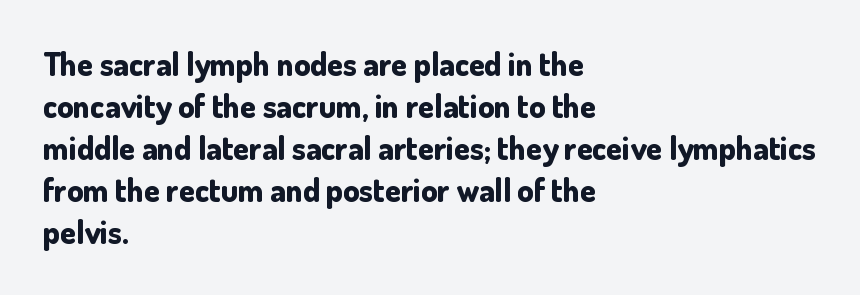
A normal amount of white space separates one row of letters from the next. The passage shown has conventional tracking throughout. Visually the block forms a straight wall on the left and a jagged coastline on the right. Font category for this specimen: sans-serif. The words here are not underlined. What weight is shown? A full bold with thick strokes.
